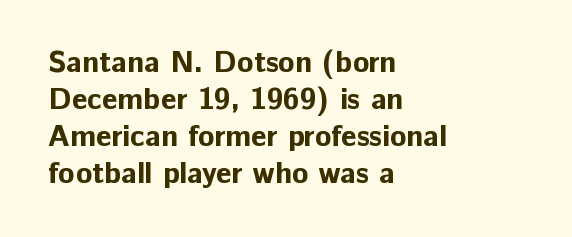
{"serif": "no", "italic": "no", "bold": "yes", "weight": "bold", "width": "normal", "stroke_contrast": "low", "x_height": "medium", "monospaced": "no", "underline": "no", "align": "left", "line_spacing_ratio": 1.23, "letter_spacing": "normal", "letter_spacing_em": 0.0, "glyph_px": 30}
